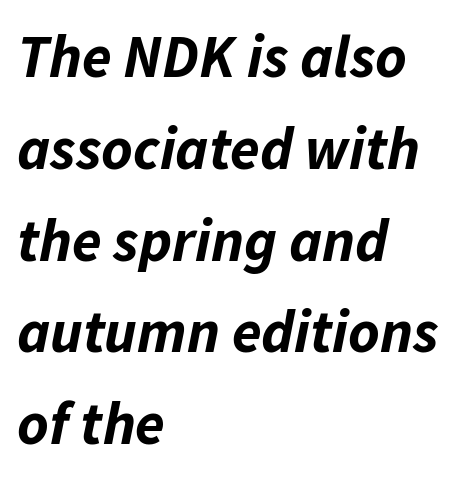
{"italic": "yes", "lean": "right", "slant_degrees": 11, "bold": "yes", "weight": "bold", "width": "normal", "stroke_contrast": "low", "x_height": "medium", "monospaced": "no", "underline": "no", "align": "left", "line_spacing": "normal", "line_spacing_ratio": 1.53, "letter_spacing": "normal", "letter_spacing_em": 0.0, "glyph_px": 60}
